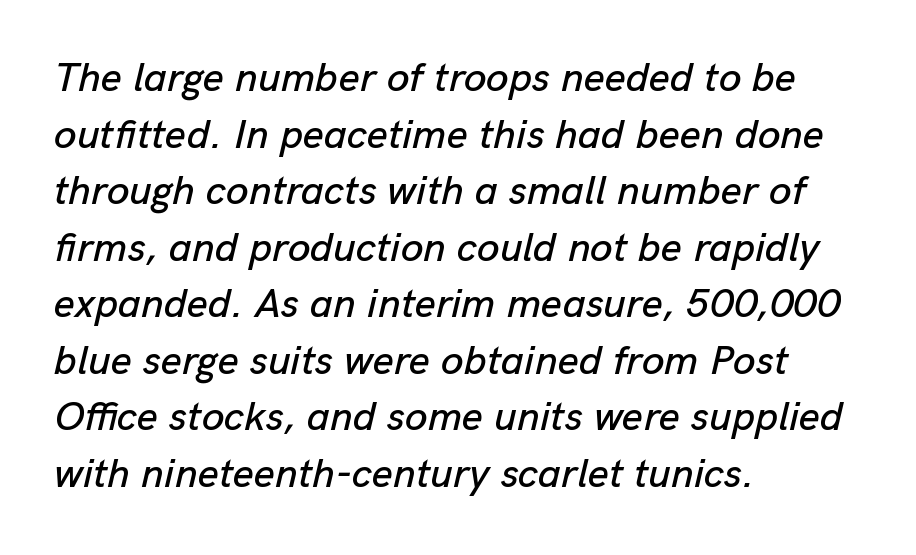
The image shows 41 px text type, italic (leaning right); set left-aligned, normal line spacing (1.38x), normal letter spacing, not underlined; low stroke contrast and a medium x-height.
